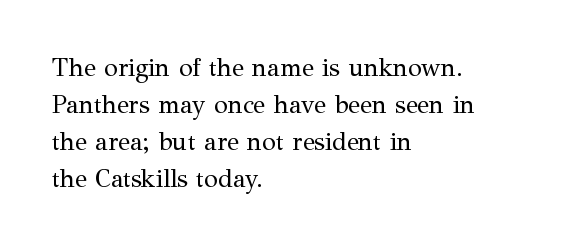
Q: Is the text bold? A: No.
Q: Is the text italic (slanted)? A: No, it is upright.
Q: Is the text underlined? A: No.
Q: How is the paragraph aligned? A: Left-aligned.
Q: Is the spacing between letters normal or unusually wide? A: Normal.
Q: Is the spacing between lines tight, normal or loose? A: Normal.
